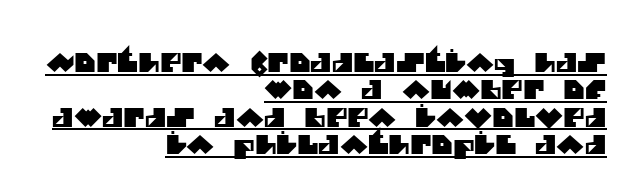
{"underline": "yes", "align": "right", "line_spacing": "tight", "line_spacing_ratio": 1.05, "letter_spacing": "normal", "letter_spacing_em": 0.0, "glyph_px": 26}
